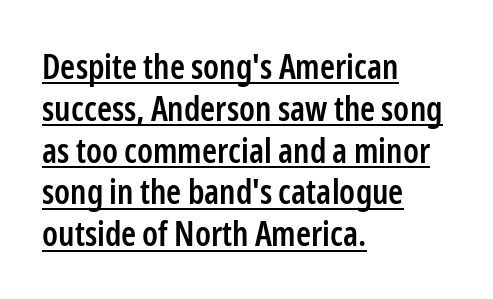
{"serif": "no", "italic": "no", "bold": "semi", "weight": "semibold", "width": "condensed", "stroke_contrast": "low", "x_height": "medium", "monospaced": "no", "underline": "yes", "align": "left", "line_spacing_ratio": 1.23, "letter_spacing": "normal", "letter_spacing_em": 0.0, "glyph_px": 34}
